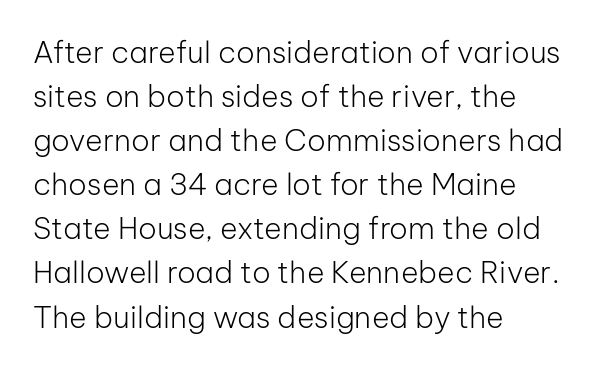
{"serif": "no", "italic": "no", "bold": "no", "weight": "light", "width": "normal", "stroke_contrast": "low", "x_height": "medium", "monospaced": "no", "underline": "no", "align": "left", "line_spacing": "normal", "line_spacing_ratio": 1.47, "letter_spacing": "normal", "letter_spacing_em": 0.0, "glyph_px": 30}
